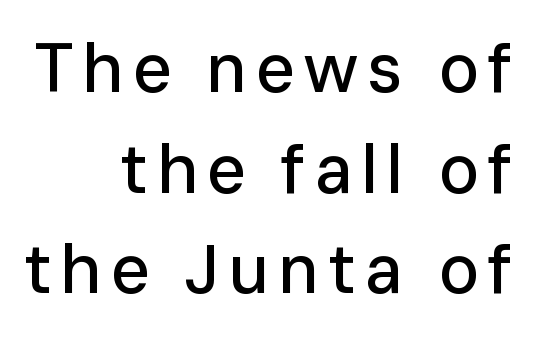
The letters stand upright; this is a roman face. Nope, no serifs anywhere on these letters. One glance says typical: line gaps are just what's usual. Layout note: lines flush right. Rule under the text: the space is simply empty.
